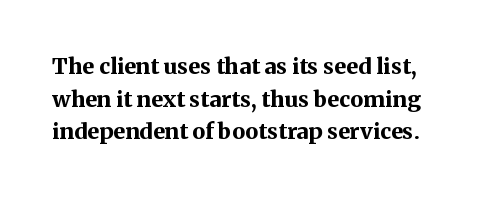
Glance below the letters and you will spot only blank space. As a designer I'd log this as weight 700, bold. Inter-character spacing is left at the font's built-in metrics. The passage shown stacks its lines at a standard gap. The lettering holds an erect, upright posture throughout.
